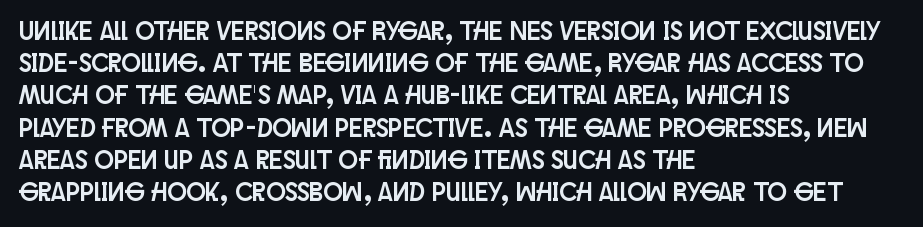
You could call the tracking neutral — neither tight nor loose. Posture: upright roman. Which margin do the lines hug? The left one — the right edge is uneven. Decoration check: the copy has no underline.
